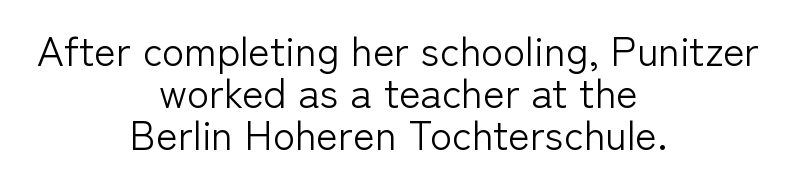
{"serif": "no", "italic": "no", "bold": "no", "weight": "light", "width": "normal", "stroke_contrast": "low", "x_height": "medium", "monospaced": "no", "underline": "no", "align": "center", "line_spacing": "tight", "line_spacing_ratio": 1.02, "letter_spacing": "normal", "letter_spacing_em": 0.0, "glyph_px": 41}
